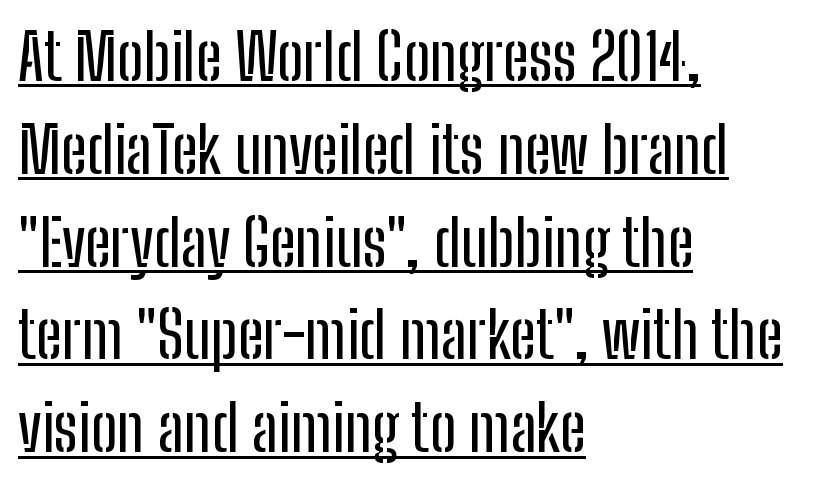
The image shows 64 px condensed sans-serif type, upright; set left-aligned, normal line spacing (1.45x), normal letter spacing, underlined; low stroke contrast and a medium x-height.
